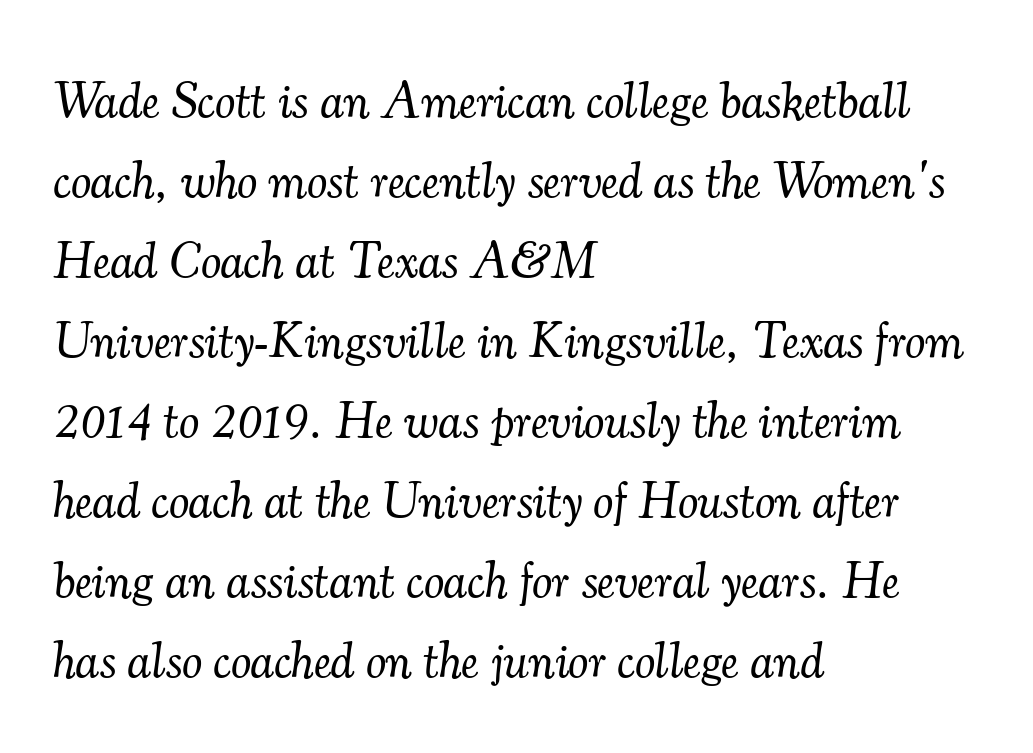
Q: Is the text bold? A: No.
Q: Is the text italic (slanted)? A: Yes, it leans right by about 7 degrees.
Q: Is the typeface a serif or a sans-serif typeface? A: Serif.
Q: Is the text underlined? A: No.
Q: How is the paragraph aligned? A: Left-aligned.
Q: Is the spacing between letters normal or unusually wide? A: Normal.
Q: Is the spacing between lines tight, normal or loose? A: Normal.
Q: Width (condensed, normal, or wide)? A: Normal.
Q: Stroke contrast? A: Medium.
Q: x-height? A: Small.
Q: Monospaced? A: No.
